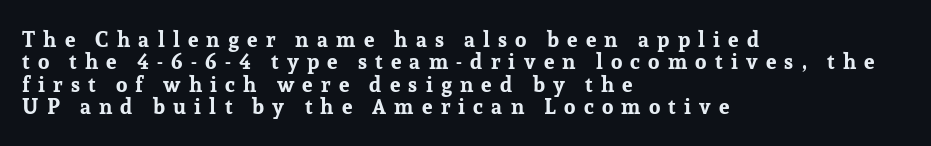
The image shows 21 px bold type, upright; set left-aligned, tight line spacing (1.07x), unusually wide letter spacing (+0.39 em), not underlined.
